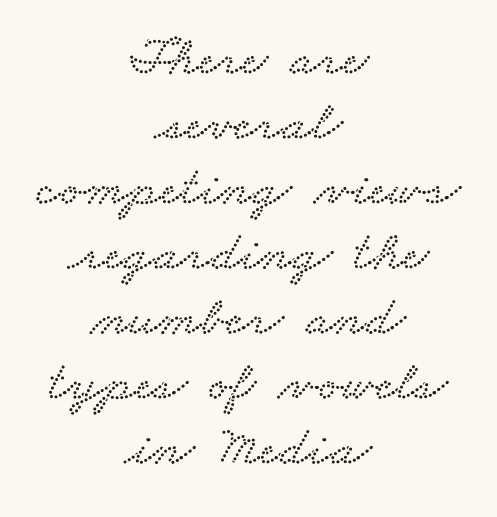
Centered paragraph, ragged on both sides. Think of a printed novel: that variable character pitch is what you see here. Default kerning and tracking; the words read as compact shapes. Little horizontal feet cap the strokes, marking this as serif type.
